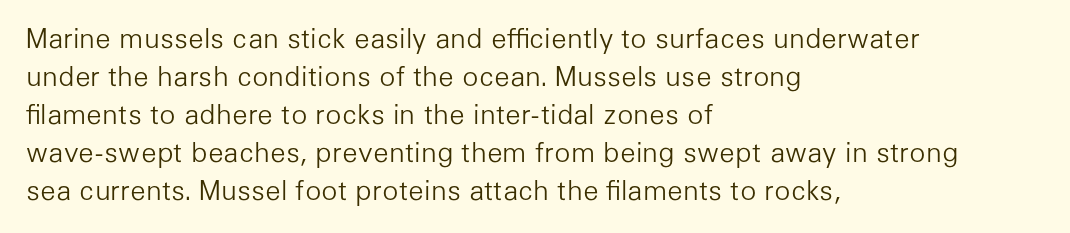
The image shows 27 px text type, upright; set left-aligned, normal line spacing (1.41x), normal letter spacing, not underlined.
